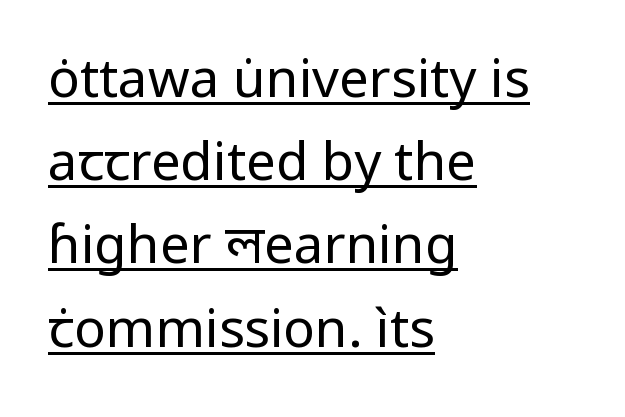
The image shows 53 px regular-weight sans-serif type, upright; set left-aligned, normal line spacing (1.57x), normal letter spacing, underlined; low stroke contrast and a medium x-height.
